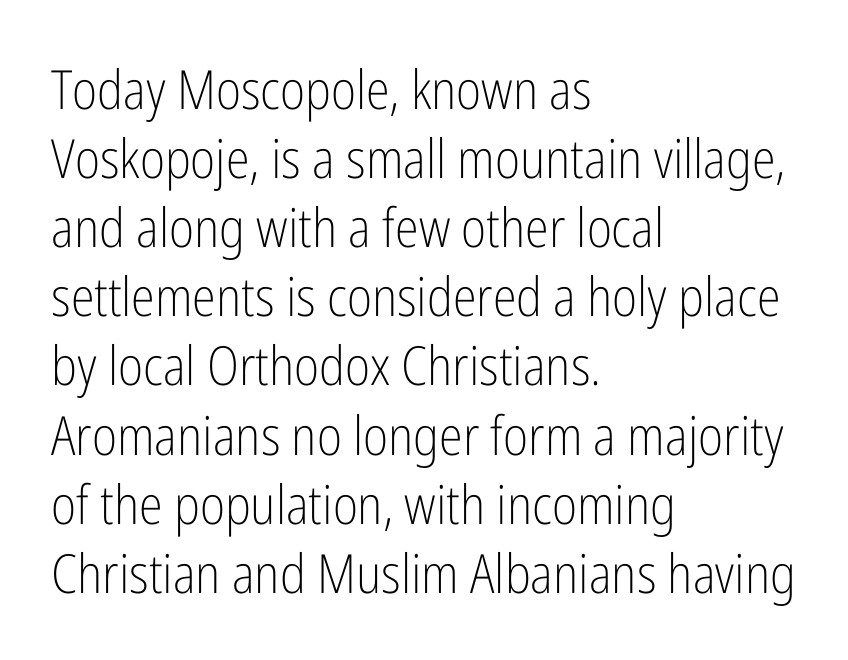
{"serif": "no", "italic": "no", "bold": "no", "weight": "light", "width": "condensed", "stroke_contrast": "low", "x_height": "medium", "monospaced": "no", "underline": "no", "align": "left", "line_spacing": "normal", "line_spacing_ratio": 1.28, "letter_spacing": "normal", "letter_spacing_em": 0.0, "glyph_px": 54}
